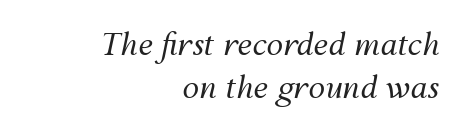
Q: Is the text bold? A: No.
Q: Is the text italic (slanted)? A: Yes, it leans right by about 12 degrees.
Q: Is the text underlined? A: No.
Q: How is the paragraph aligned? A: Right-aligned.
Q: Is the spacing between letters normal or unusually wide? A: Normal.
Q: Is the spacing between lines tight, normal or loose? A: Normal.
Q: Width (condensed, normal, or wide)? A: Normal.
Q: Stroke contrast? A: Medium.
Q: x-height? A: Medium.
Q: Monospaced? A: No.
